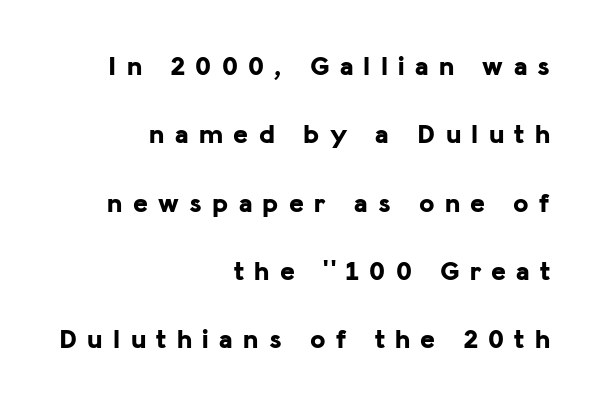
{"serif": "no", "italic": "no", "bold": "yes", "weight": "bold", "width": "normal", "stroke_contrast": "low", "x_height": "medium", "monospaced": "no", "underline": "no", "align": "right", "line_spacing": "loose", "line_spacing_ratio": 2.44, "letter_spacing": "wide", "letter_spacing_em": 0.37, "glyph_px": 28}
